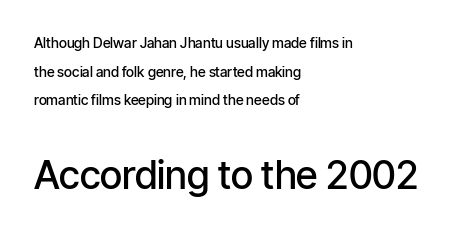
Q: Is the text bold? A: Semi-bold.
Q: Is the text italic (slanted)? A: No, it is upright.
Q: Is the typeface a serif or a sans-serif typeface? A: Sans-serif.
Q: Is the text underlined? A: No.
Q: How is the paragraph aligned? A: Left-aligned.
Q: Is the spacing between letters normal or unusually wide? A: Normal.
Q: Is the spacing between lines tight, normal or loose? A: Loose.
Q: Which block of text is set in a larger size, the first (top) or the second (bottom)? A: The second (bottom) one.
Q: Width (condensed, normal, or wide)? A: Condensed.
Q: Stroke contrast? A: Low.
Q: x-height? A: Medium.
Q: Monospaced? A: No.
